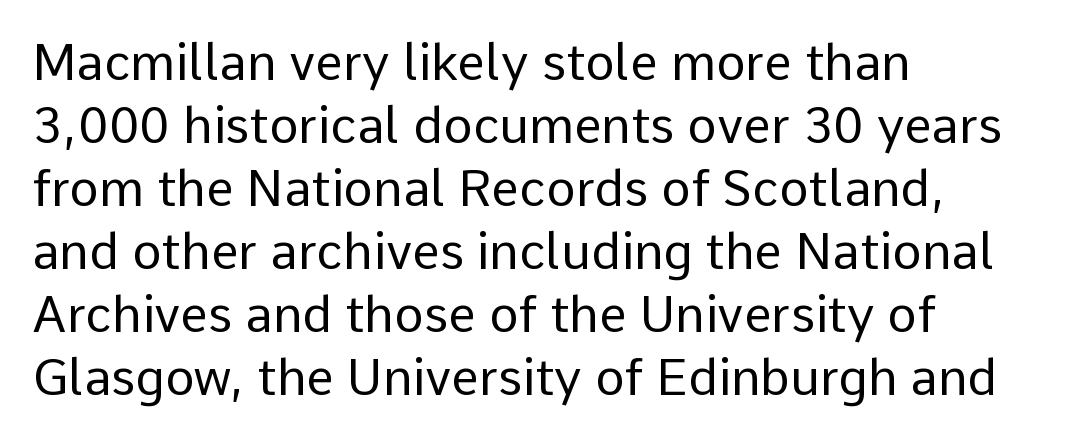
{"serif": "no", "italic": "no", "bold": "no", "weight": "regular", "width": "normal", "stroke_contrast": "low", "x_height": "medium", "monospaced": "no", "underline": "no", "align": "left", "line_spacing": "normal", "line_spacing_ratio": 1.26, "letter_spacing": "normal", "letter_spacing_em": 0.0, "glyph_px": 50}
